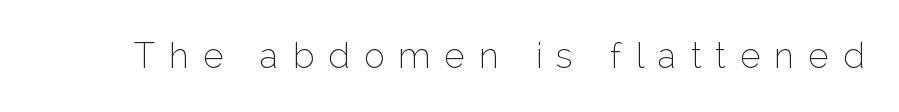
Every character sits straight up, as roman type does. This rendering employs a face without finishing strokes, i.e., a sans-serif. Beneath every word, the page is bare. The rendering uses natural spacing where letterforms have individual widths.
